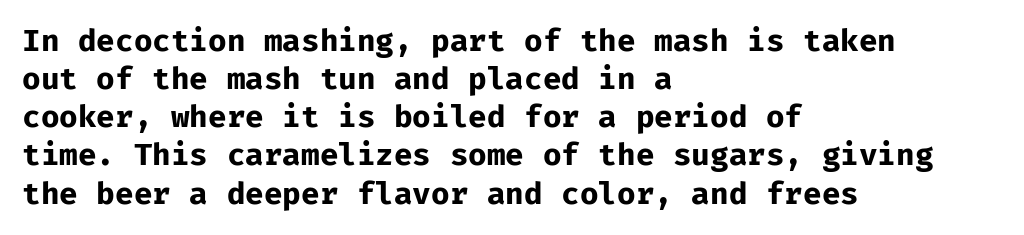
Caption: standard tracking, unaltered. The lines in this sample share a left origin and differ only in where they stop. Descenders hang freely into open space. Heft: maximum for text — a bold. The rendering shows plain stroke endings on the letterforms — a sans-serif design.
